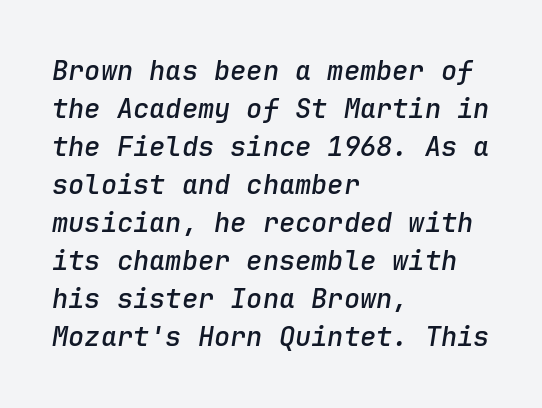
{"italic": "yes", "lean": "right", "slant_degrees": 9, "bold": "semi", "underline": "no", "align": "left", "line_spacing": "normal", "line_spacing_ratio": 1.41, "letter_spacing": "normal", "letter_spacing_em": 0.0, "glyph_px": 27}
